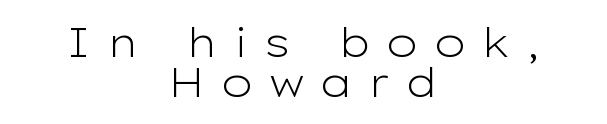
The image shows 41 px light, wide sans-serif type, upright; set centered, tight line spacing (0.97x), unusually wide letter spacing (+0.37 em), not underlined; low stroke contrast and a medium x-height.
